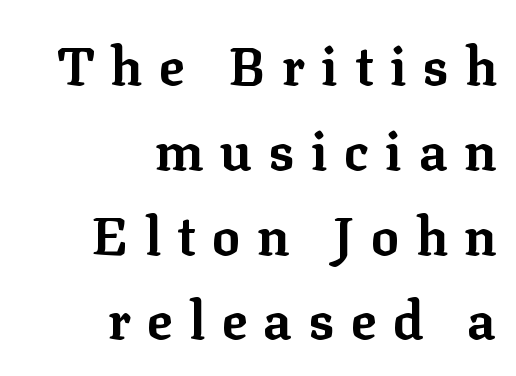
{"serif": "yes", "italic": "no", "bold": "yes", "weight": "bold", "width": "normal", "stroke_contrast": "low", "x_height": "medium", "monospaced": "no", "underline": "no", "align": "right", "line_spacing": "normal", "line_spacing_ratio": 1.6, "letter_spacing": "wide", "letter_spacing_em": 0.31, "glyph_px": 53}
